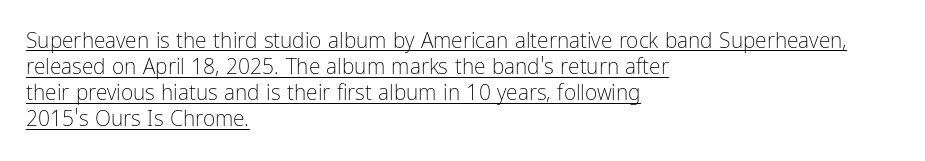
The image shows 21 px text type, upright; set left-aligned, line spacing 1.24x, normal letter spacing, underlined.
